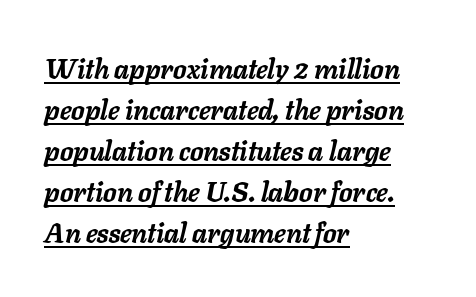
{"italic": "yes", "lean": "right", "slant_degrees": 11, "bold": "yes", "underline": "yes", "align": "left", "line_spacing": "normal", "line_spacing_ratio": 1.52, "letter_spacing": "normal", "letter_spacing_em": 0.0, "glyph_px": 27}
